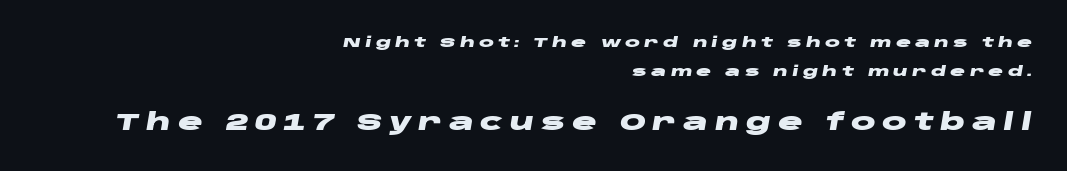
Q: Is the text bold? A: Yes.
Q: Is the text italic (slanted)? A: Yes, it leans right by about 10 degrees.
Q: Is the text underlined? A: No.
Q: How is the paragraph aligned? A: Right-aligned.
Q: Is the spacing between letters normal or unusually wide? A: Unusually wide.
Q: Is the spacing between lines tight, normal or loose? A: Loose.
Q: Which block of text is set in a larger size, the first (top) or the second (bottom)? A: The second (bottom) one.
